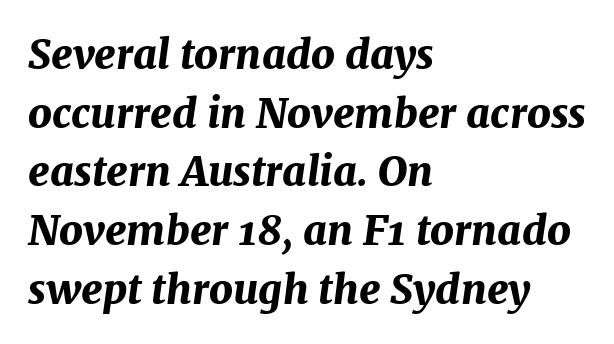
{"italic": "yes", "lean": "right", "slant_degrees": 7, "bold": "yes", "weight": "bold", "width": "normal", "stroke_contrast": "medium", "x_height": "medium", "monospaced": "no", "underline": "no", "align": "left", "line_spacing": "normal", "line_spacing_ratio": 1.43, "letter_spacing": "normal", "letter_spacing_em": 0.0, "glyph_px": 41}
